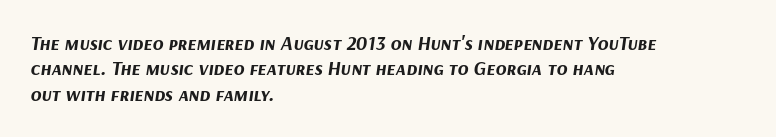
Weight: bold. The paragraph shown leans on its left margin. Descender tails drop into unmarked territory. Every character sits at an angle, as italics do.
